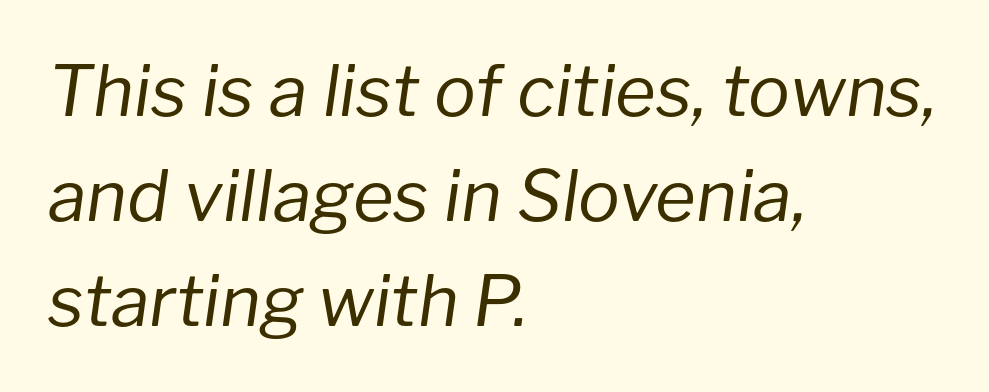
Q: Is the text bold? A: No.
Q: Is the text italic (slanted)? A: Yes, it leans right by about 8 degrees.
Q: Is the text underlined? A: No.
Q: How is the paragraph aligned? A: Left-aligned.
Q: Is the spacing between letters normal or unusually wide? A: Normal.
Q: Is the spacing between lines tight, normal or loose? A: Normal.
Q: Width (condensed, normal, or wide)? A: Normal.
Q: Stroke contrast? A: Low.
Q: x-height? A: Medium.
Q: Monospaced? A: No.
